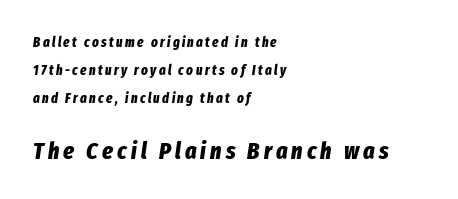
Q: Is the text bold? A: Yes.
Q: Is the text italic (slanted)? A: Yes, it leans right by about 8 degrees.
Q: Is the text underlined? A: No.
Q: How is the paragraph aligned? A: Left-aligned.
Q: Is the spacing between lines tight, normal or loose? A: Loose.
Q: Which block of text is set in a larger size, the first (top) or the second (bottom)? A: The second (bottom) one.
